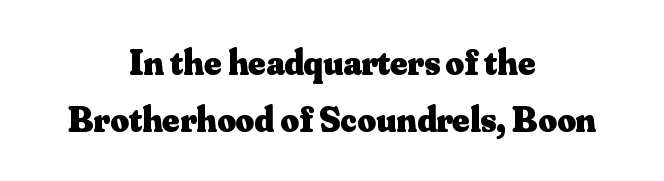
Q: Is the text bold? A: Yes.
Q: Is the text italic (slanted)? A: No, it is upright.
Q: Is the typeface a serif or a sans-serif typeface? A: Serif.
Q: Is the text underlined? A: No.
Q: How is the paragraph aligned? A: Centered.
Q: Is the spacing between letters normal or unusually wide? A: Normal.
Q: Is the spacing between lines tight, normal or loose? A: Normal.
Q: Width (condensed, normal, or wide)? A: Normal.
Q: Stroke contrast? A: Medium.
Q: x-height? A: Small.
Q: Monospaced? A: No.
